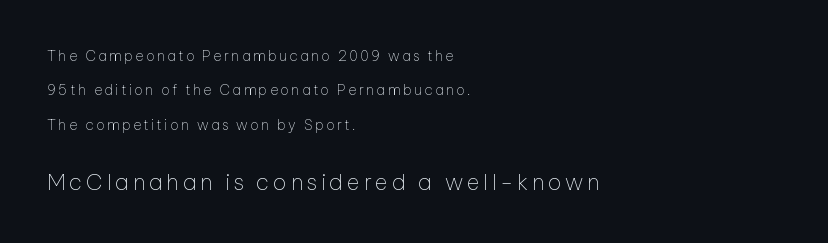
Q: Is the text bold? A: No.
Q: Is the text italic (slanted)? A: No, it is upright.
Q: Is the text underlined? A: No.
Q: How is the paragraph aligned? A: Left-aligned.
Q: Is the spacing between lines tight, normal or loose? A: Loose.
Q: Which block of text is set in a larger size, the first (top) or the second (bottom)? A: The second (bottom) one.
